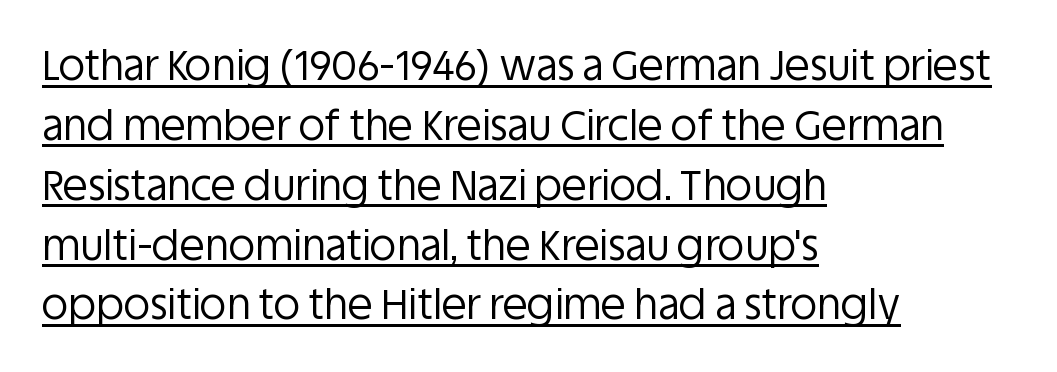
The image shows 41 px regular-weight sans-serif type, upright; set left-aligned, normal line spacing (1.46x), normal letter spacing, underlined; low stroke contrast and a large x-height.
